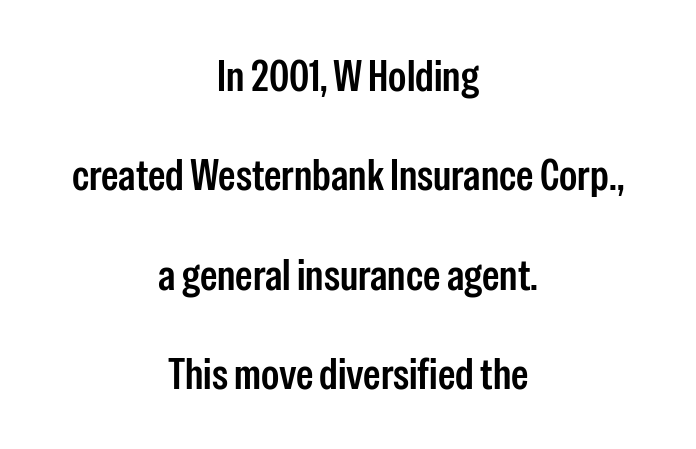
The image shows 44 px condensed sans-serif type, upright; set centered, loose line spacing (2.26x), normal letter spacing, not underlined; low stroke contrast and a medium x-height.
